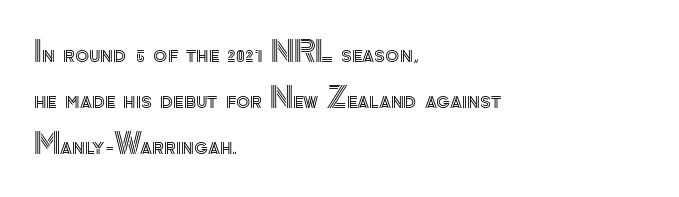
The image shows 29 px text type, upright; set left-aligned, normal line spacing (1.59x), normal letter spacing, not underlined; a small x-height.
